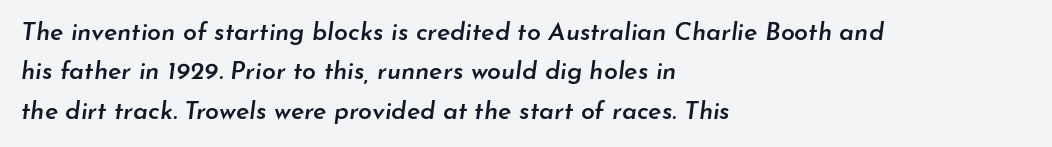
The image shows 25 px text type, italic (leaning right); set left-aligned, normal line spacing (1.58x), normal letter spacing, not underlined.
